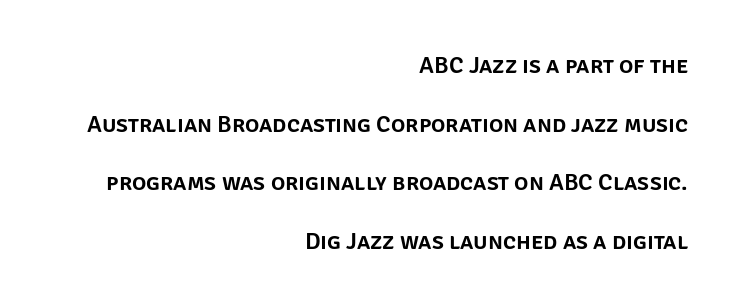
The image shows 24 px text type, upright; set right-aligned, loose line spacing (2.44x), normal letter spacing, not underlined.
